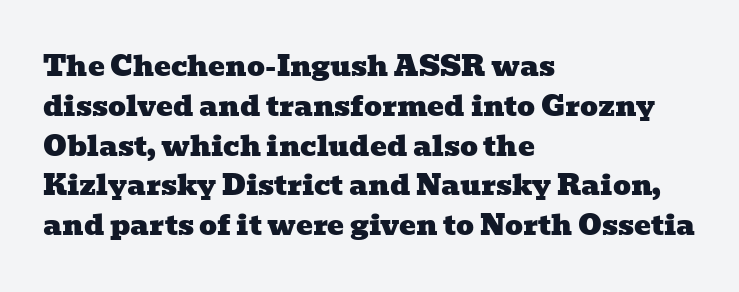
The image shows 28 px wide serif type; set left-aligned, normal line spacing (1.42x), normal letter spacing, not underlined; low stroke contrast and a medium x-height.
